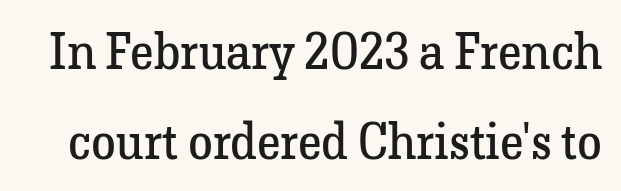
Q: Is the text bold? A: No.
Q: Is the text italic (slanted)? A: No, it is upright.
Q: Is the typeface a serif or a sans-serif typeface? A: Serif.
Q: Is the text underlined? A: No.
Q: Is the spacing between letters normal or unusually wide? A: Normal.
Q: Width (condensed, normal, or wide)? A: Normal.
Q: Stroke contrast? A: Low.
Q: x-height? A: Medium.
Q: Monospaced? A: No.
